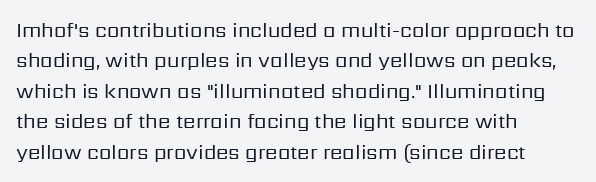
The image shows 20 px text type, upright; set left-aligned, normal line spacing (1.52x), normal letter spacing, not underlined.
